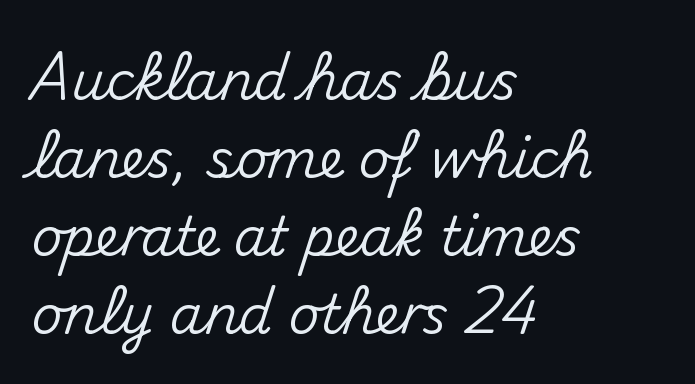
Classification — sans serif. Honestly, the row spacing looks completely unremarkable. The passage shown is typed in a proportional face where columns would drift. Lines of text with bare space underneath.
